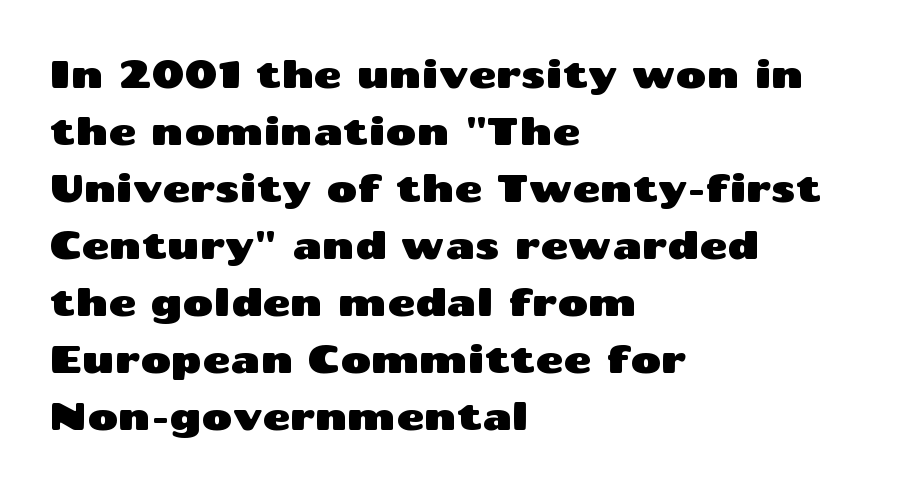
Q: Is the text italic (slanted)? A: No, it is upright.
Q: Is the typeface a serif or a sans-serif typeface? A: Sans-serif.
Q: Is the text underlined? A: No.
Q: How is the paragraph aligned? A: Left-aligned.
Q: Is the spacing between letters normal or unusually wide? A: Normal.
Q: Is the spacing between lines tight, normal or loose? A: Normal.
Q: Width (condensed, normal, or wide)? A: Wide.
Q: Stroke contrast? A: Medium.
Q: x-height? A: Medium.
Q: Monospaced? A: No.
